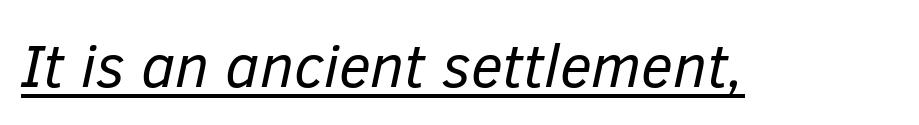
Q: Is the text bold? A: No.
Q: Is the text italic (slanted)? A: Yes, it leans right by about 12 degrees.
Q: Is the text underlined? A: Yes.
Q: Is the spacing between letters normal or unusually wide? A: Normal.
Q: Width (condensed, normal, or wide)? A: Normal.
Q: Stroke contrast? A: Low.
Q: x-height? A: Medium.
Q: Monospaced? A: No.
